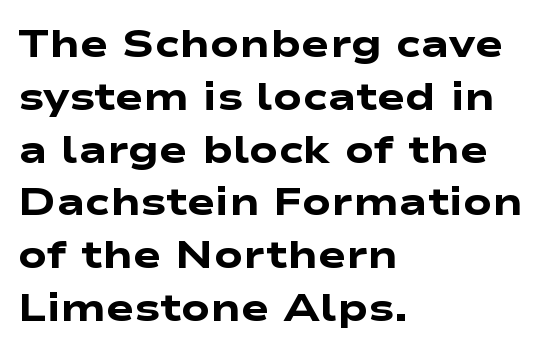
Underlining? Definitely not there. Stroke thickness is high; the sample reads as a true bold. There is no visible air inserted between adjacent glyphs. These lines are rendered in a variable-pitch font. This sample is left-justified, so line endings fall wherever the words run out.
